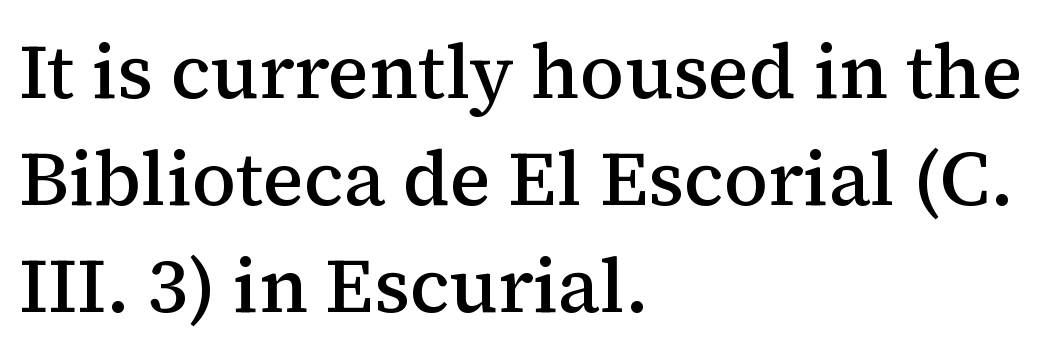
Letterform terminals end in serifs throughout the passage. Here the designer chose a conventional face with non-uniform glyph widths. The lines are quadded left. The block of text has a typical density, with ordinary space between rows. The foot of each line stays bare and open.
